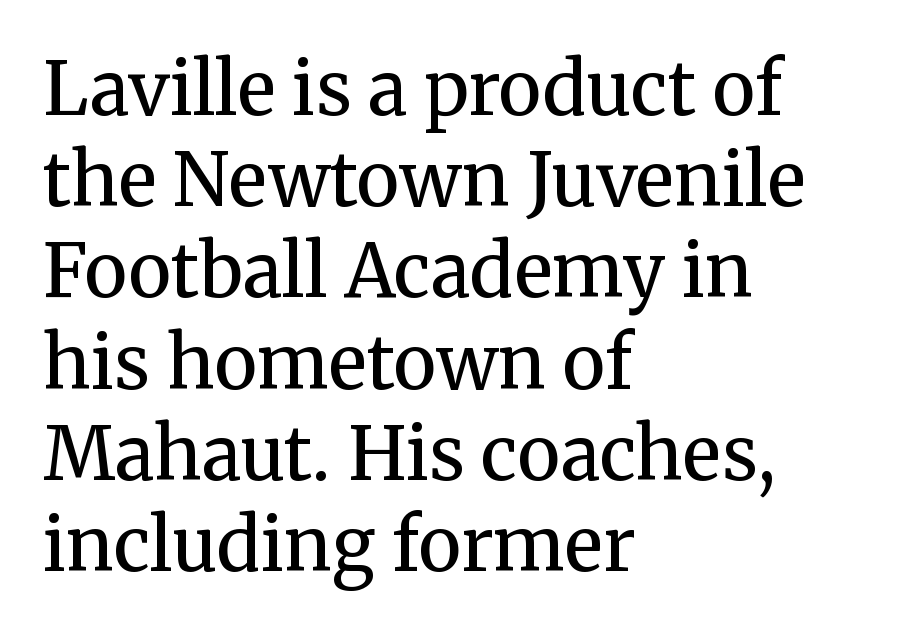
Q: Is the text bold? A: No.
Q: Is the text italic (slanted)? A: No, it is upright.
Q: Is the typeface a serif or a sans-serif typeface? A: Serif.
Q: Is the text underlined? A: No.
Q: How is the paragraph aligned? A: Left-aligned.
Q: Is the spacing between letters normal or unusually wide? A: Normal.
Q: Is the spacing between lines tight, normal or loose? A: Normal.
Q: Width (condensed, normal, or wide)? A: Normal.
Q: Stroke contrast? A: Medium.
Q: x-height? A: Medium.
Q: Monospaced? A: No.
